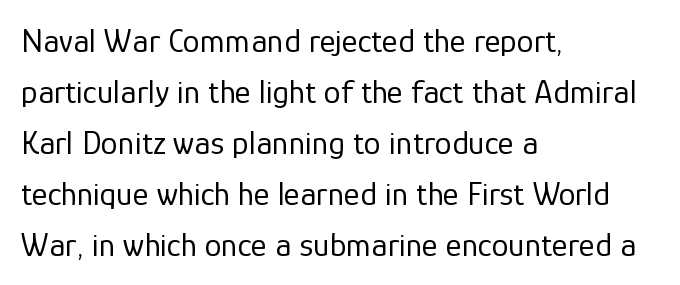
{"serif": "no", "italic": "no", "bold": "no", "weight": "regular", "width": "normal", "stroke_contrast": "low", "x_height": "medium", "monospaced": "no", "underline": "no", "align": "left", "line_spacing": "normal", "line_spacing_ratio": 1.5, "letter_spacing": "normal", "letter_spacing_em": 0.0, "glyph_px": 34}
